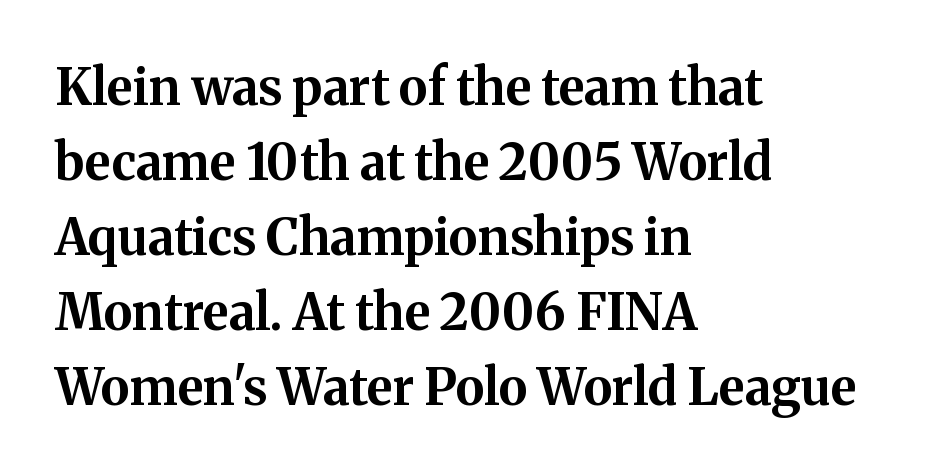
Type without underlining. The typeface chosen for these lines features serifs. Where is the straight margin? On the left. The typesetting leans heavy: a genuine bold. You can tell it's not italic because the verticals are truly vertical.
